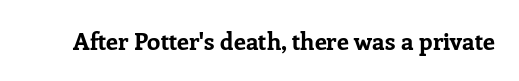
The image shows 24 px bold type, upright; set normal letter spacing, not underlined.
